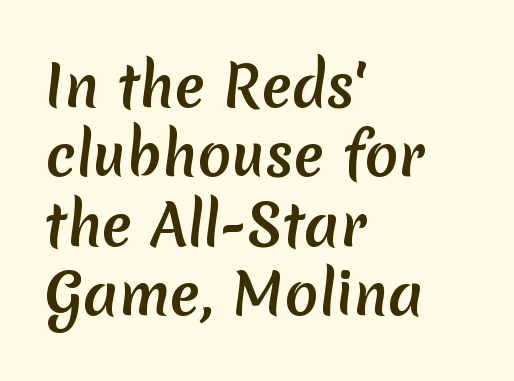
Every letter is thick-stroked: bold, no question. Check under the words: just untouched page. The face used here is proportionally spaced, like ordinary book or web type. Letter spacing: default.
